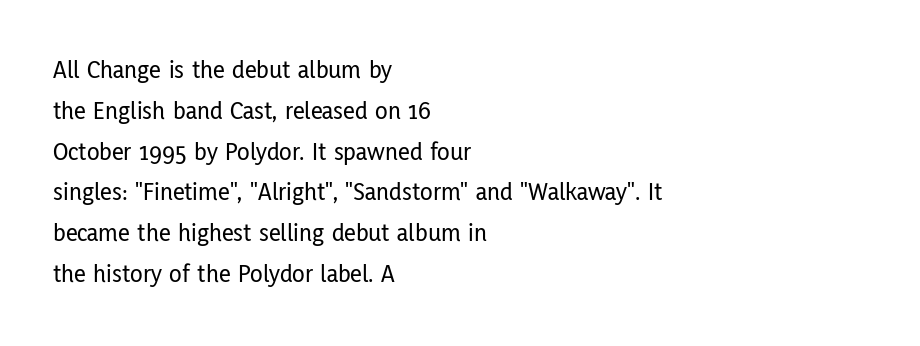
{"italic": "no", "underline": "no", "align": "left", "line_spacing": "normal", "line_spacing_ratio": 1.57, "letter_spacing": "normal", "letter_spacing_em": 0.0, "glyph_px": 26}
